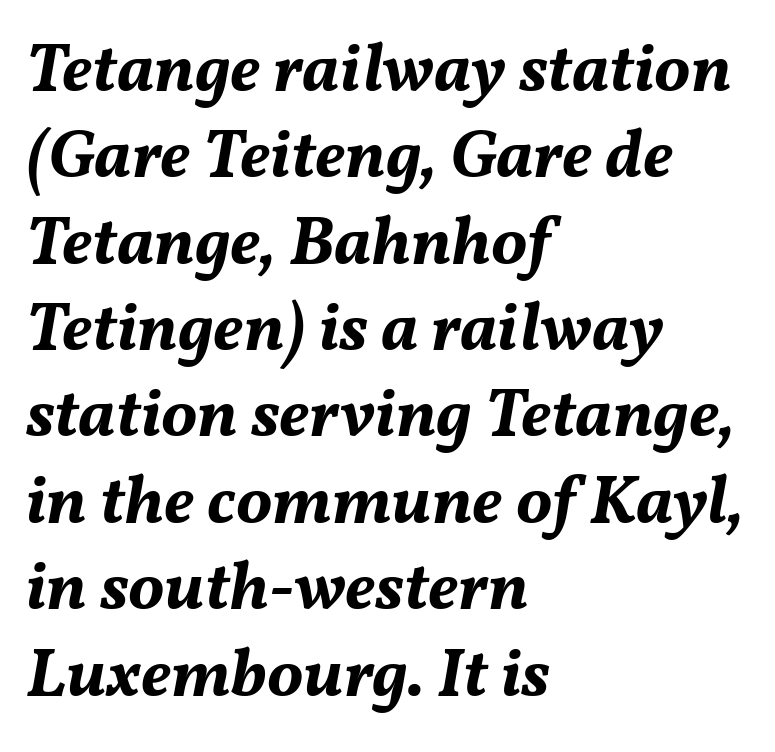
One glance says typical: line gaps are just what's usual. The zone under the glyphs is completely vacant. One-word summary of the alignment: left. Characters are canted at an angle relative to the baseline's perpendicular.
